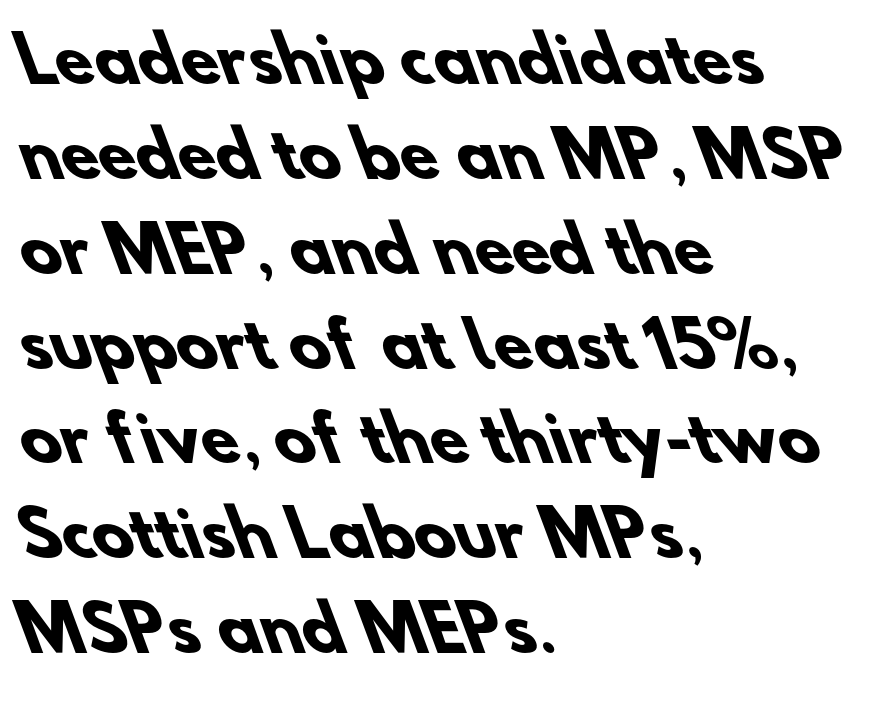
The image shows 62 px heavy sans-serif type; set left-aligned, normal line spacing (1.53x), normal letter spacing, not underlined; low stroke contrast and a small x-height.
